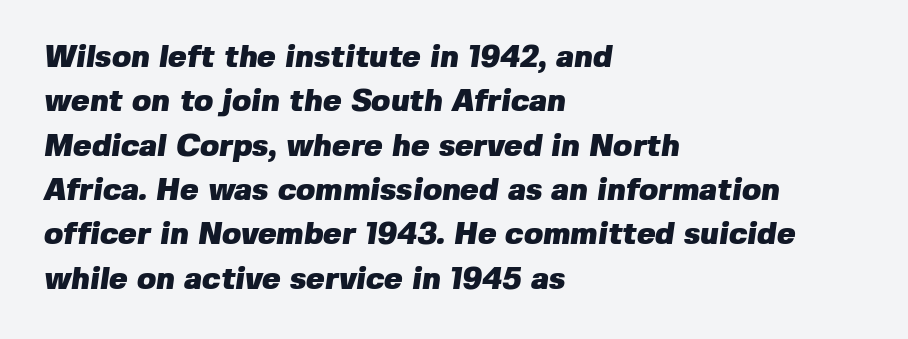
Q: Is the text bold? A: Yes.
Q: Is the typeface a serif or a sans-serif typeface? A: Sans-serif.
Q: Is the text underlined? A: No.
Q: How is the paragraph aligned? A: Left-aligned.
Q: Is the spacing between letters normal or unusually wide? A: Normal.
Q: Is the spacing between lines tight, normal or loose? A: Normal.
Q: Width (condensed, normal, or wide)? A: Normal.
Q: Stroke contrast? A: Low.
Q: x-height? A: Medium.
Q: Monospaced? A: No.
